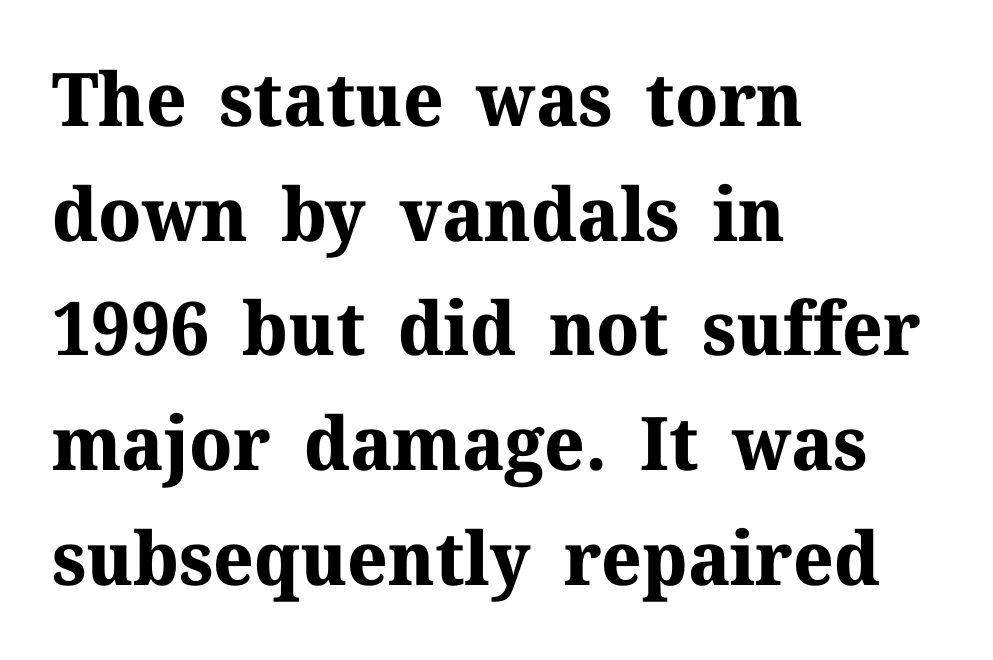
The image shows 74 px bold serif type, upright; set left-aligned, normal line spacing (1.55x), normal letter spacing, not underlined; medium stroke contrast and a medium x-height.
